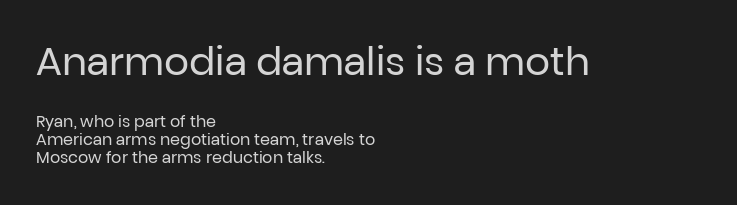
Characters follow at the spacing the type designer built in. The typeface chosen for these lines omits serifs. The weight would be labelled regular, book, light, or lighter still. Successive baselines arrive quickly, one right under another. The foot of each line stays bare and open.
